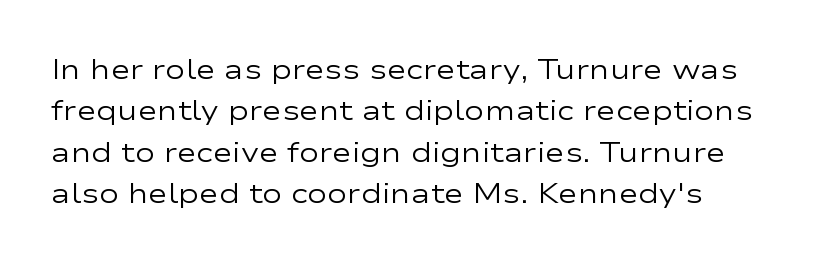
Q: Is the text bold? A: No.
Q: Is the text italic (slanted)? A: No, it is upright.
Q: Is the text underlined? A: No.
Q: How is the paragraph aligned? A: Left-aligned.
Q: Is the spacing between letters normal or unusually wide? A: Normal.
Q: Is the spacing between lines tight, normal or loose? A: Normal.
